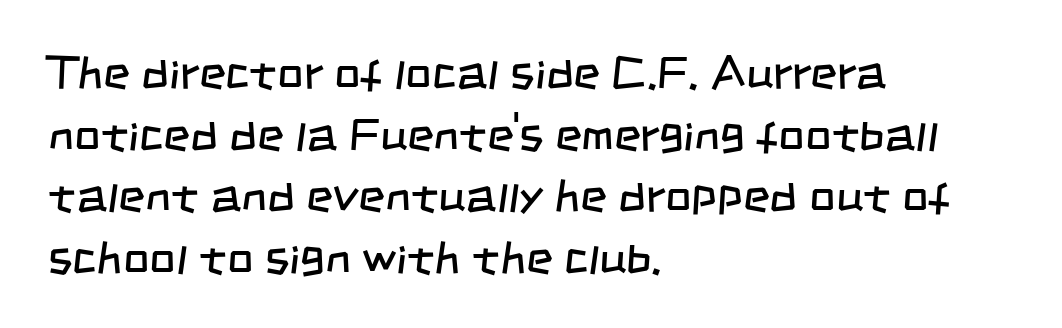
Q: Is the text bold? A: No.
Q: Is the typeface a serif or a sans-serif typeface? A: Sans-serif.
Q: Is the text underlined? A: No.
Q: How is the paragraph aligned? A: Left-aligned.
Q: Is the spacing between letters normal or unusually wide? A: Normal.
Q: Is the spacing between lines tight, normal or loose? A: Normal.
Q: Width (condensed, normal, or wide)? A: Condensed.
Q: Stroke contrast? A: Low.
Q: x-height? A: Large.
Q: Monospaced? A: No.
